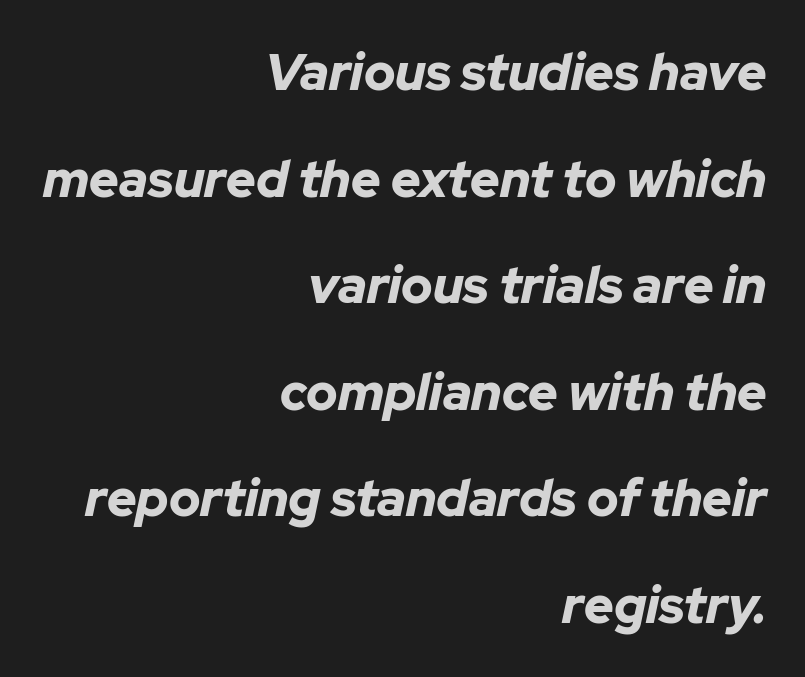
The image shows 51 px bold type, italic (leaning right); set right-aligned, loose line spacing (2.09x), normal letter spacing, not underlined; low stroke contrast and a medium x-height.
